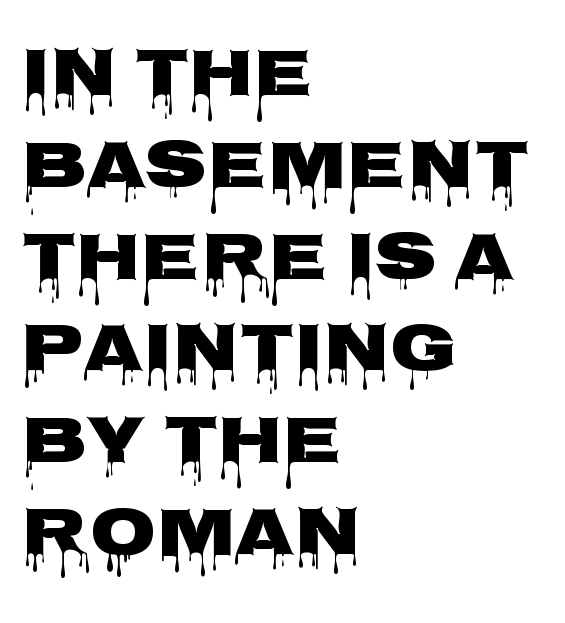
{"serif": "no", "italic": "no", "bold": "yes", "weight": "heavy", "width": "wide", "stroke_contrast": "low", "x_height": "large", "monospaced": "no", "underline": "no", "align": "left", "line_spacing": "normal", "line_spacing_ratio": 1.35, "letter_spacing": "normal", "letter_spacing_em": 0.0, "glyph_px": 68}
